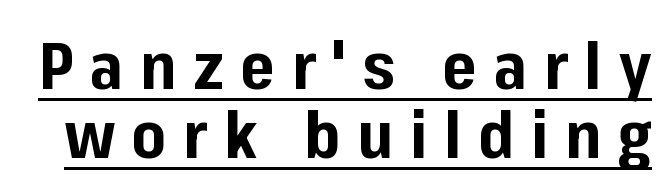
{"serif": "no", "italic": "no", "bold": "yes", "weight": "bold", "width": "normal", "stroke_contrast": "low", "x_height": "medium", "monospaced": "no", "underline": "yes", "line_spacing": "tight", "line_spacing_ratio": 1.05, "letter_spacing": "wide", "letter_spacing_em": 0.25, "glyph_px": 66}
